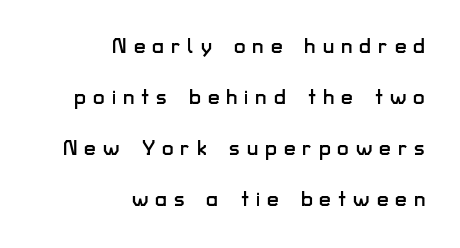
{"italic": "no", "underline": "no", "align": "right", "line_spacing": "loose", "line_spacing_ratio": 2.43, "letter_spacing": "wide", "letter_spacing_em": 0.33, "glyph_px": 21}
